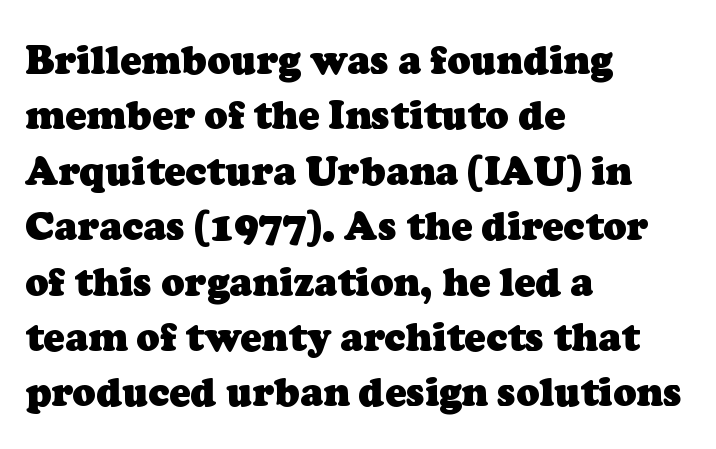
The image shows 39 px heavy serif type; set left-aligned, normal line spacing (1.42x), normal letter spacing, not underlined; low stroke contrast and a medium x-height.
